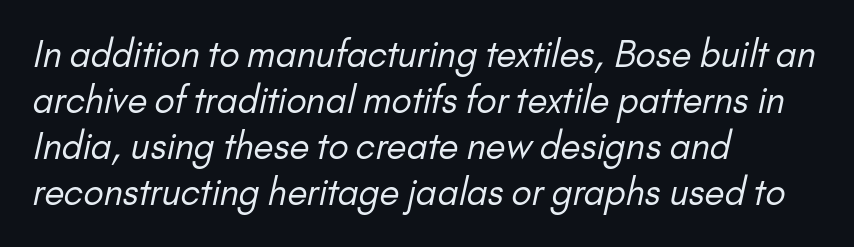
{"serif": "no", "bold": "no", "weight": "regular", "width": "normal", "stroke_contrast": "low", "x_height": "small", "monospaced": "no", "underline": "no", "align": "left", "line_spacing": "normal", "line_spacing_ratio": 1.28, "letter_spacing": "normal", "letter_spacing_em": 0.0, "glyph_px": 36}
